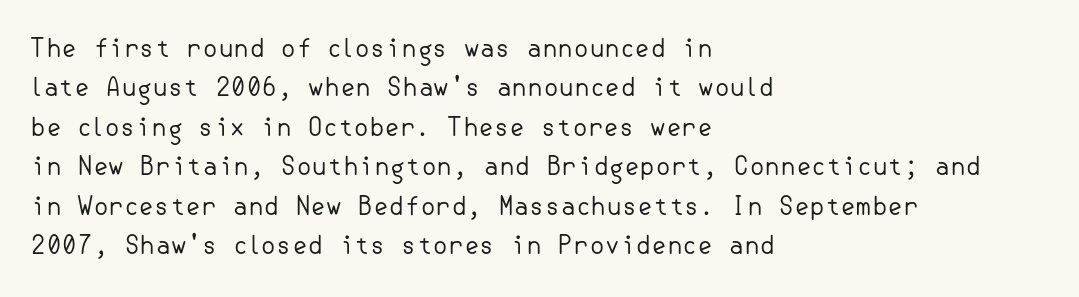
{"italic": "no", "bold": "no", "underline": "no", "align": "left", "line_spacing": "normal", "line_spacing_ratio": 1.58, "letter_spacing": "normal", "letter_spacing_em": 0.0, "glyph_px": 25}
